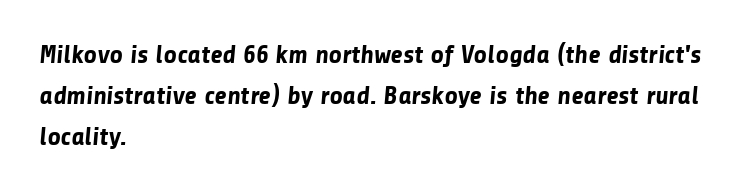
Q: Is the text bold? A: Yes.
Q: Is the text underlined? A: No.
Q: How is the paragraph aligned? A: Left-aligned.
Q: Is the spacing between letters normal or unusually wide? A: Normal.
Q: Is the spacing between lines tight, normal or loose? A: Normal.
